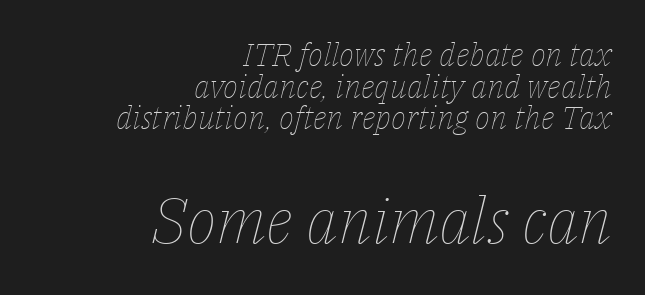
The image shows 63 px thin type, italic (leaning right); set right-aligned, tight line spacing (0.99x), normal letter spacing, not underlined; the second (bottom) block is 1.97x larger; low stroke contrast and a medium x-height.
